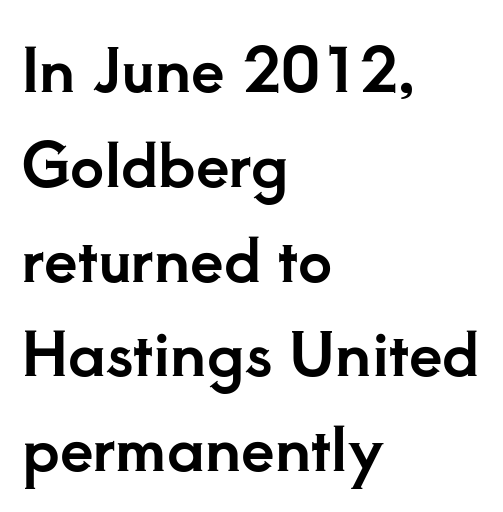
{"serif": "yes", "italic": "no", "width": "normal", "stroke_contrast": "low", "x_height": "small", "monospaced": "no", "underline": "no", "align": "left", "line_spacing": "normal", "line_spacing_ratio": 1.58, "letter_spacing": "normal", "letter_spacing_em": 0.0, "glyph_px": 60}
